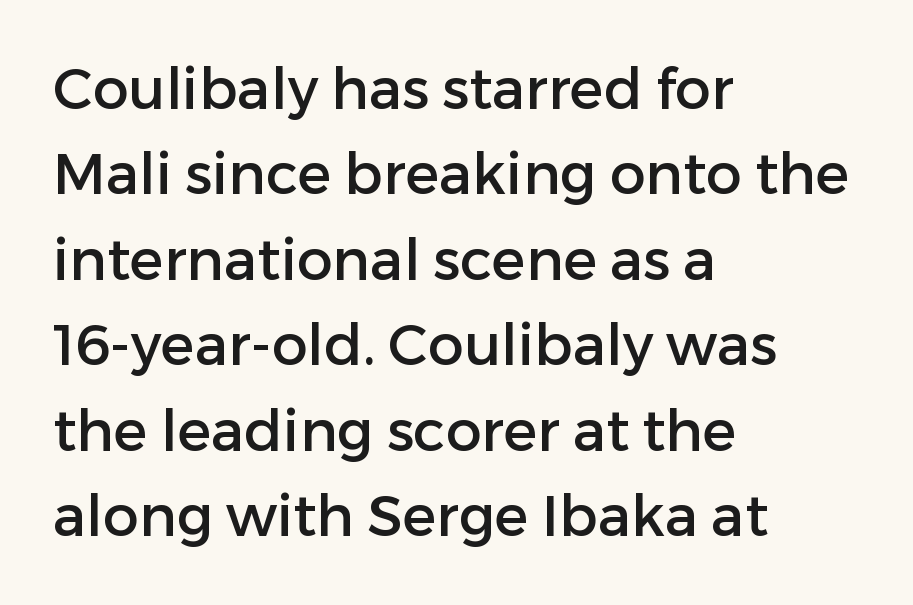
{"serif": "no", "italic": "no", "width": "normal", "stroke_contrast": "low", "x_height": "medium", "monospaced": "no", "underline": "no", "align": "left", "line_spacing": "normal", "line_spacing_ratio": 1.5, "letter_spacing": "normal", "letter_spacing_em": 0.0, "glyph_px": 57}
